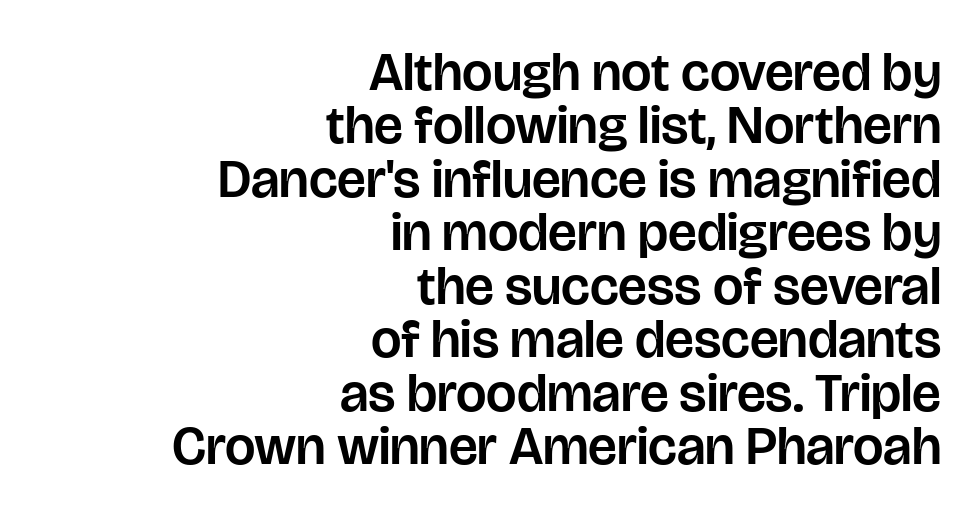
Quick note: interline space is minimal. Check where the strokes stop: nothing finishes them off — pure sans. Note the varied advance widths — an 'i' is clearly narrower than an 'm'. Plain, unruled lines of type.
